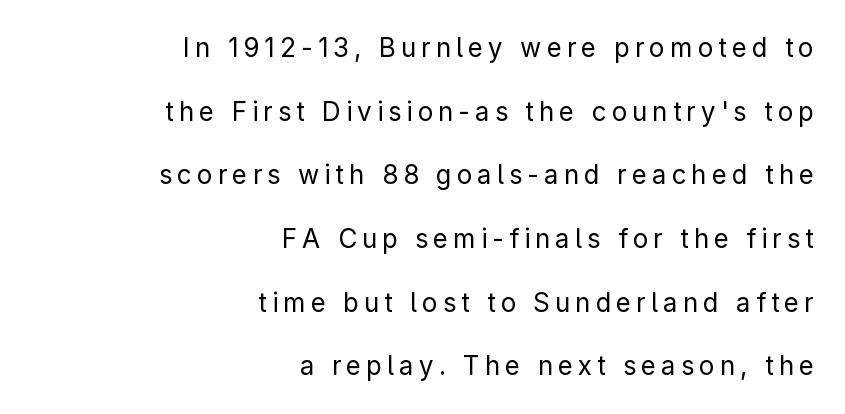
The image shows 26 px text type, upright; set right-aligned, loose line spacing (2.45x), not underlined.
